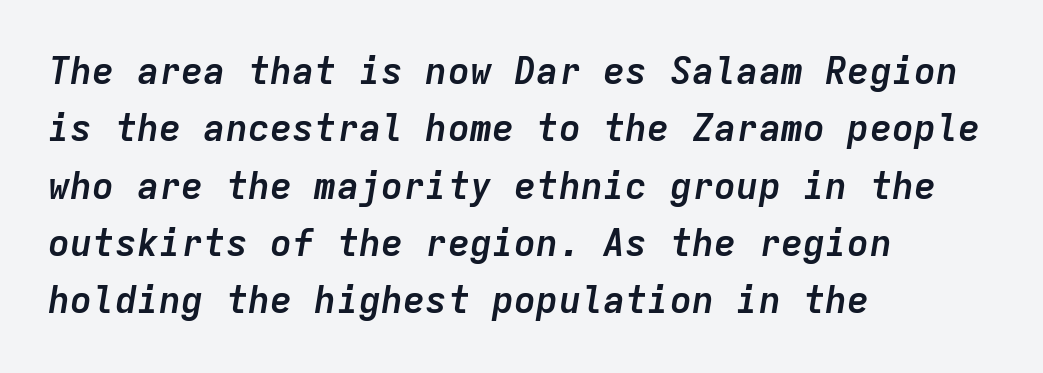
Q: Is the text bold? A: Yes.
Q: Is the text italic (slanted)? A: Yes, it leans right by about 9 degrees.
Q: Is the text underlined? A: No.
Q: How is the paragraph aligned? A: Left-aligned.
Q: Is the spacing between letters normal or unusually wide? A: Normal.
Q: Is the spacing between lines tight, normal or loose? A: Normal.
Q: Width (condensed, normal, or wide)? A: Normal.
Q: Stroke contrast? A: Low.
Q: x-height? A: Medium.
Q: Monospaced? A: Yes.
